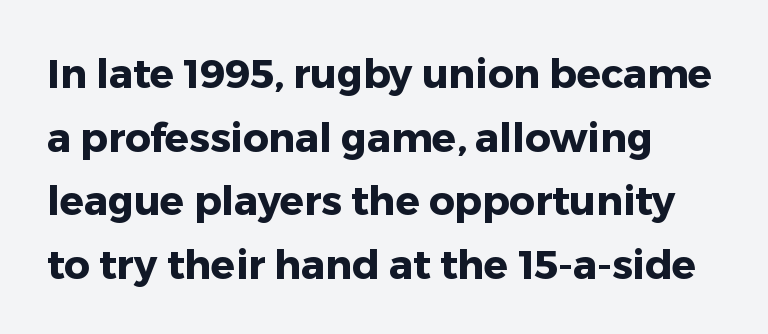
In CSS terms this would be text-align: left. Its strokes are broad and dark, the hallmark of bold type. The designer left line spacing at the default. Anything drawn beneath the words? Only blank space. A typesetter would label this face a sans. The passage shown has conventional tracking throughout.
